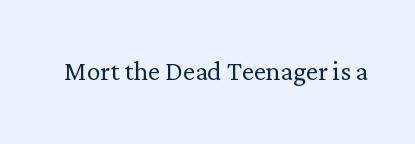
Q: Is the text bold? A: No.
Q: Is the text italic (slanted)? A: No, it is upright.
Q: Is the typeface a serif or a sans-serif typeface? A: Serif.
Q: Is the text underlined? A: No.
Q: Is the spacing between letters normal or unusually wide? A: Normal.
Q: Width (condensed, normal, or wide)? A: Normal.
Q: Stroke contrast? A: Low.
Q: x-height? A: Medium.
Q: Monospaced? A: No.
